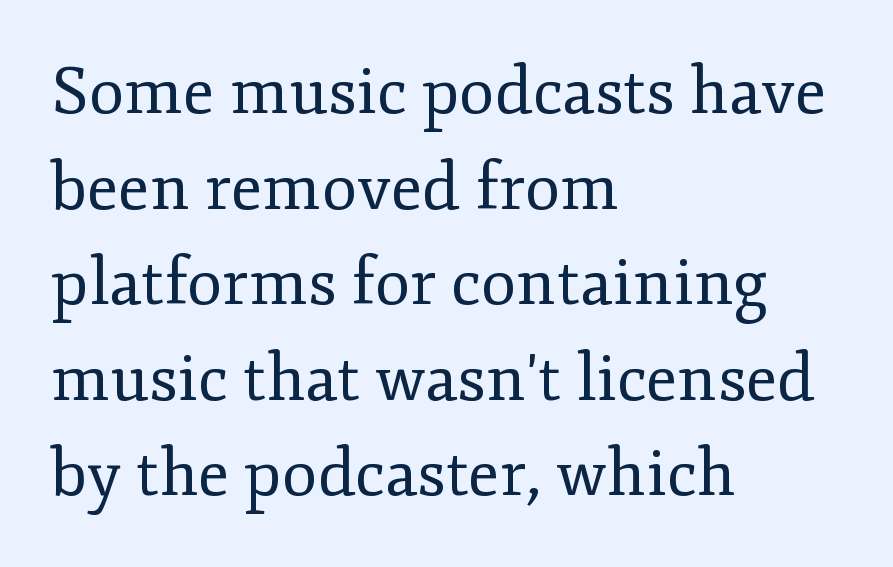
The image shows 65 px regular-weight serif type, upright; set left-aligned, normal line spacing (1.47x), normal letter spacing, not underlined; low stroke contrast and a small x-height.
